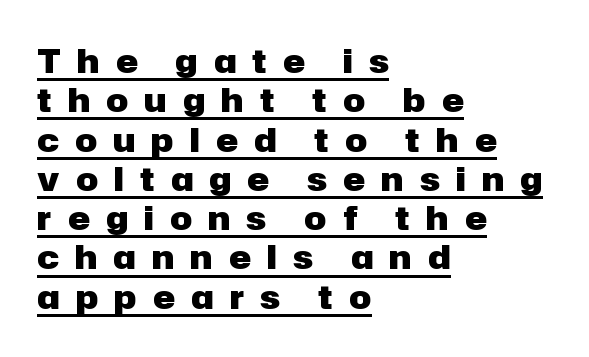
{"serif": "no", "italic": "no", "bold": "yes", "weight": "heavy", "width": "normal", "stroke_contrast": "low", "x_height": "medium", "monospaced": "no", "underline": "yes", "align": "left", "line_spacing_ratio": 1.19, "letter_spacing": "wide", "letter_spacing_em": 0.49, "glyph_px": 33}
